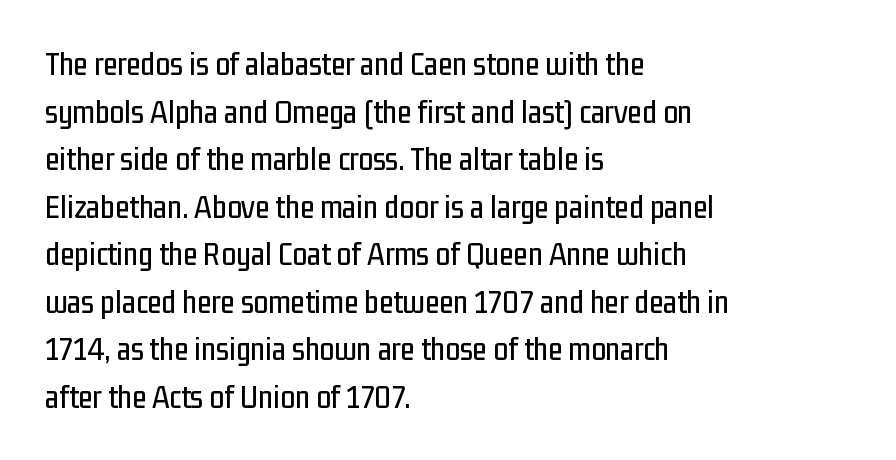
Q: Is the text italic (slanted)? A: No, it is upright.
Q: Is the typeface a serif or a sans-serif typeface? A: Sans-serif.
Q: Is the text underlined? A: No.
Q: How is the paragraph aligned? A: Left-aligned.
Q: Is the spacing between letters normal or unusually wide? A: Normal.
Q: Is the spacing between lines tight, normal or loose? A: Normal.
Q: Width (condensed, normal, or wide)? A: Condensed.
Q: Stroke contrast? A: Low.
Q: x-height? A: Medium.
Q: Monospaced? A: No.
